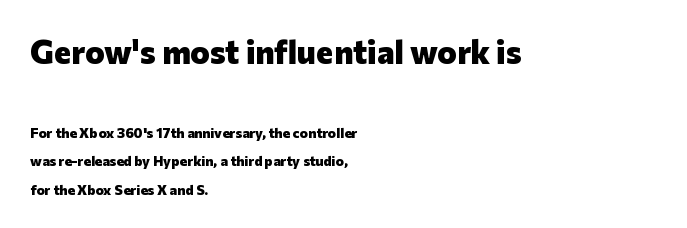
Q: Is the text bold? A: Yes.
Q: Is the text italic (slanted)? A: No, it is upright.
Q: Is the typeface a serif or a sans-serif typeface? A: Sans-serif.
Q: Is the text underlined? A: No.
Q: How is the paragraph aligned? A: Left-aligned.
Q: Is the spacing between letters normal or unusually wide? A: Normal.
Q: Is the spacing between lines tight, normal or loose? A: Loose.
Q: Which block of text is set in a larger size, the first (top) or the second (bottom)? A: The first (top) one.
Q: Width (condensed, normal, or wide)? A: Normal.
Q: Stroke contrast? A: Low.
Q: x-height? A: Medium.
Q: Monospaced? A: No.
